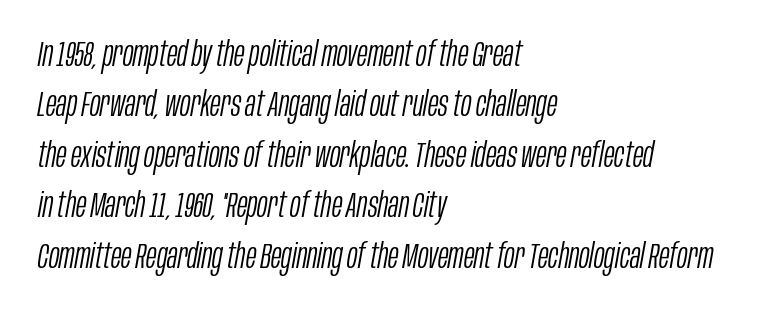
{"italic": "yes", "lean": "right", "slant_degrees": 10, "bold": "no", "weight": "light", "width": "condensed", "stroke_contrast": "low", "x_height": "large", "monospaced": "no", "underline": "no", "align": "left", "line_spacing": "normal", "line_spacing_ratio": 1.44, "letter_spacing": "normal", "letter_spacing_em": 0.0, "glyph_px": 35}
